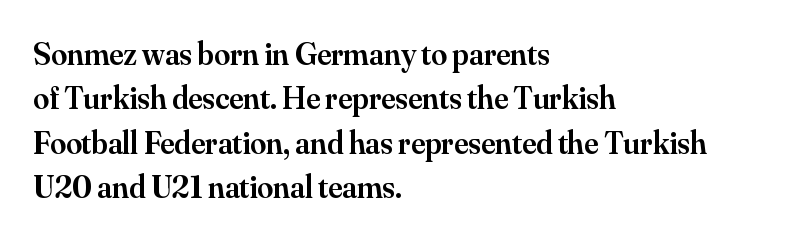
{"serif": "yes", "italic": "no", "bold": "semi", "weight": "semibold", "width": "normal", "stroke_contrast": "medium", "x_height": "small", "monospaced": "no", "underline": "no", "align": "left", "line_spacing": "normal", "line_spacing_ratio": 1.39, "letter_spacing": "normal", "letter_spacing_em": 0.0, "glyph_px": 32}
